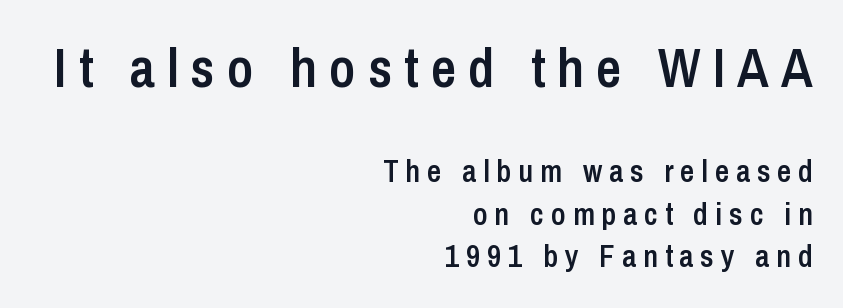
Q: Is the text bold? A: Semi-bold.
Q: Is the text italic (slanted)? A: No, it is upright.
Q: Is the typeface a serif or a sans-serif typeface? A: Sans-serif.
Q: Is the text underlined? A: No.
Q: How is the paragraph aligned? A: Right-aligned.
Q: Is the spacing between letters normal or unusually wide? A: Unusually wide.
Q: Is the spacing between lines tight, normal or loose? A: Normal.
Q: Which block of text is set in a larger size, the first (top) or the second (bottom)? A: The first (top) one.
Q: Width (condensed, normal, or wide)? A: Condensed.
Q: Stroke contrast? A: Low.
Q: x-height? A: Medium.
Q: Monospaced? A: No.
